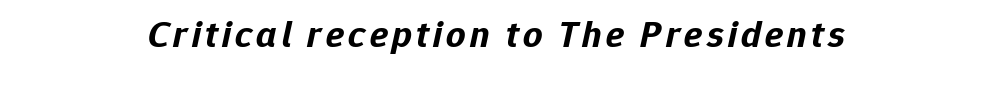
The image shows 38 px bold type, italic (leaning right); set not underlined; low stroke contrast and a medium x-height.
